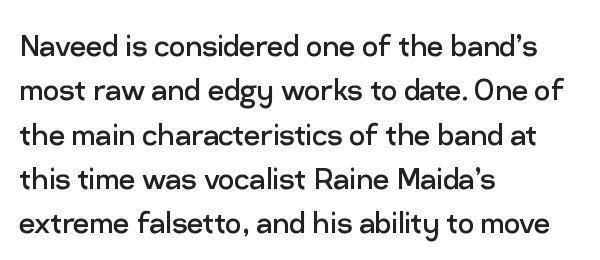
Q: Is the text bold? A: No.
Q: Is the text italic (slanted)? A: No, it is upright.
Q: Is the typeface a serif or a sans-serif typeface? A: Sans-serif.
Q: Is the text underlined? A: No.
Q: How is the paragraph aligned? A: Left-aligned.
Q: Is the spacing between letters normal or unusually wide? A: Normal.
Q: Width (condensed, normal, or wide)? A: Normal.
Q: Stroke contrast? A: Low.
Q: x-height? A: Medium.
Q: Monospaced? A: No.
